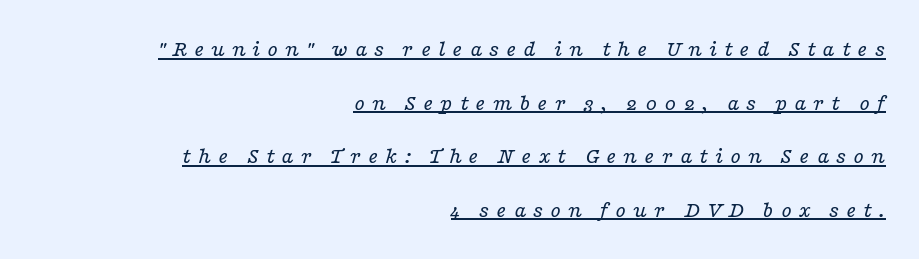
The image shows 24 px text type, italic (leaning right); set right-aligned, loose line spacing (2.23x), unusually wide letter spacing (+0.28 em), underlined.
